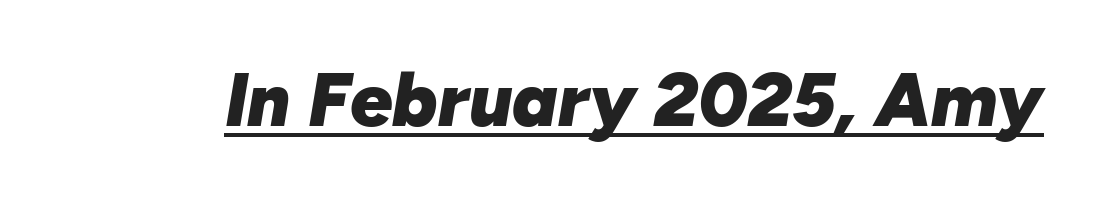
The image shows 75 px heavy type, italic (leaning right); set normal letter spacing, underlined; low stroke contrast and a medium x-height.
